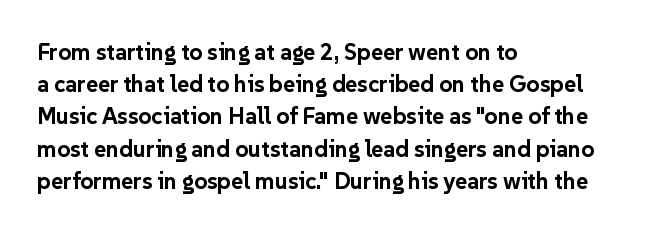
Q: Is the text bold? A: Yes.
Q: Is the text italic (slanted)? A: No, it is upright.
Q: Is the text underlined? A: No.
Q: How is the paragraph aligned? A: Left-aligned.
Q: Is the spacing between letters normal or unusually wide? A: Normal.
Q: Is the spacing between lines tight, normal or loose? A: Normal.
